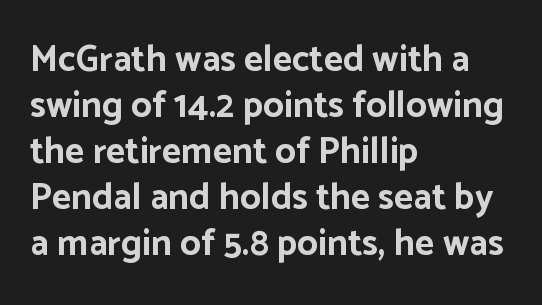
These lines are composed in type without serifs. You could not count columns in this text — the font is proportionally spaced. The paragraph has a hard left edge and a soft right edge. Standard letterfit; no display-style spreading of the glyphs. Emphasis by weight is at full strength: bold.
